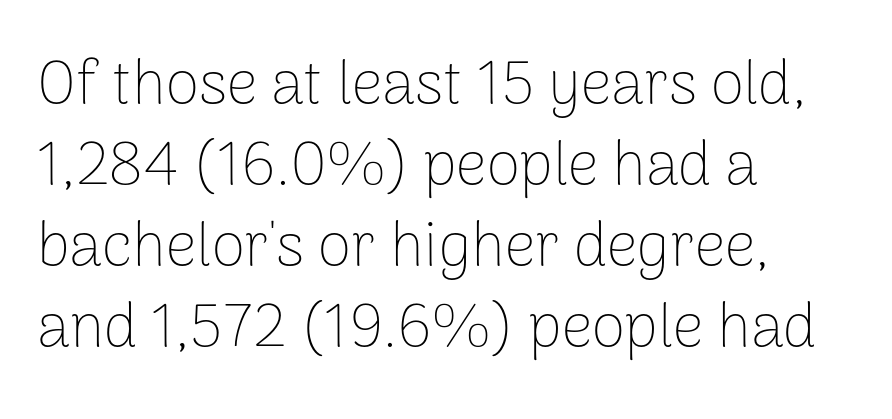
Regarding serifs, this sample does without them. Compared with typical body copy, the letter spacing here is the same. Evenly set lines give the paragraph a standard silhouette. The characters are drawn with everyday or finer stroke widths.
